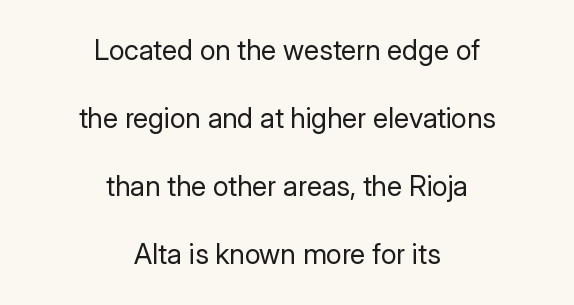
The image shows 28 px regular-weight sans-serif type, upright; set centered, loose line spacing (2.43x), normal letter spacing, not underlined; low stroke contrast and a medium x-height.
